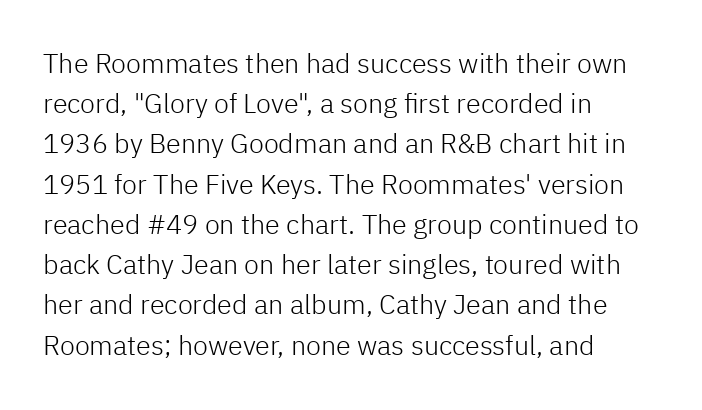
Q: Is the text bold? A: No.
Q: Is the text italic (slanted)? A: No, it is upright.
Q: Is the text underlined? A: No.
Q: How is the paragraph aligned? A: Left-aligned.
Q: Is the spacing between letters normal or unusually wide? A: Normal.
Q: Is the spacing between lines tight, normal or loose? A: Normal.
